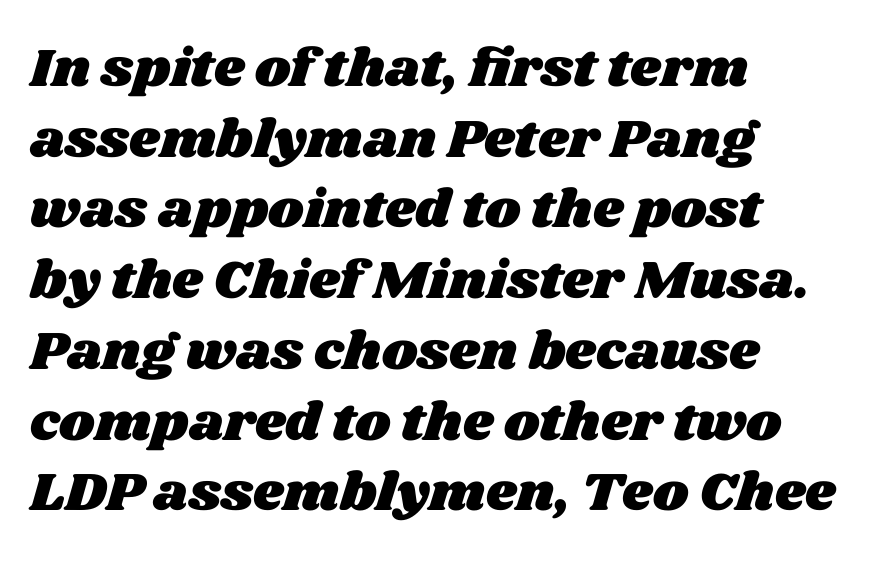
Layout note: lines flush left. Proportional: the letters do not fall into vertical columns. Regular leading. The letterforms sit shoulder to shoulder at normal distance. Plain, unruled lines of type.
